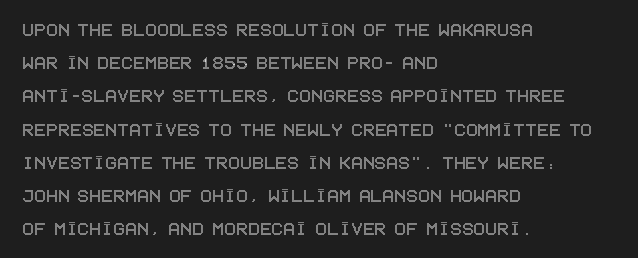
Q: Is the text italic (slanted)? A: No, it is upright.
Q: Is the text underlined? A: No.
Q: How is the paragraph aligned? A: Left-aligned.
Q: Is the spacing between letters normal or unusually wide? A: Normal.
Q: Is the spacing between lines tight, normal or loose? A: Normal.
